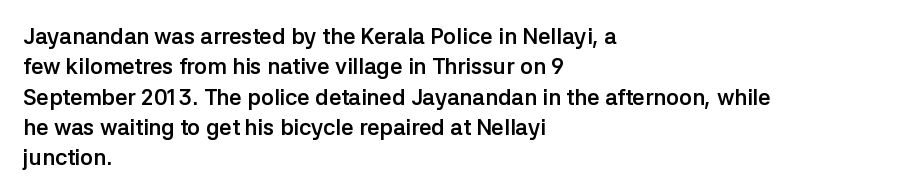
The paragraph shown leans on its left margin. The glyphs have the mass of a bold cut. How are the letters spaced? Ordinarily, with no added tracking. This sample uses an upright cut, with every glyph sitting square on the baseline.
